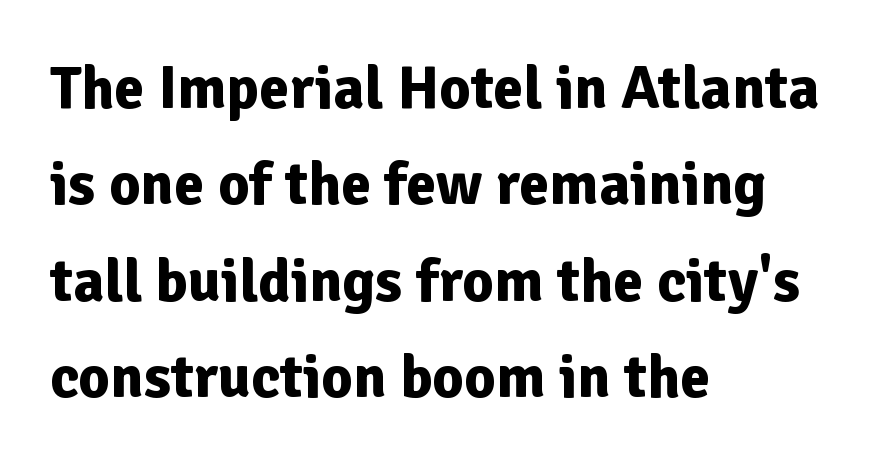
The image shows 61 px bold sans-serif type, upright; set left-aligned, normal line spacing (1.58x), normal letter spacing, not underlined; low stroke contrast and a medium x-height.
